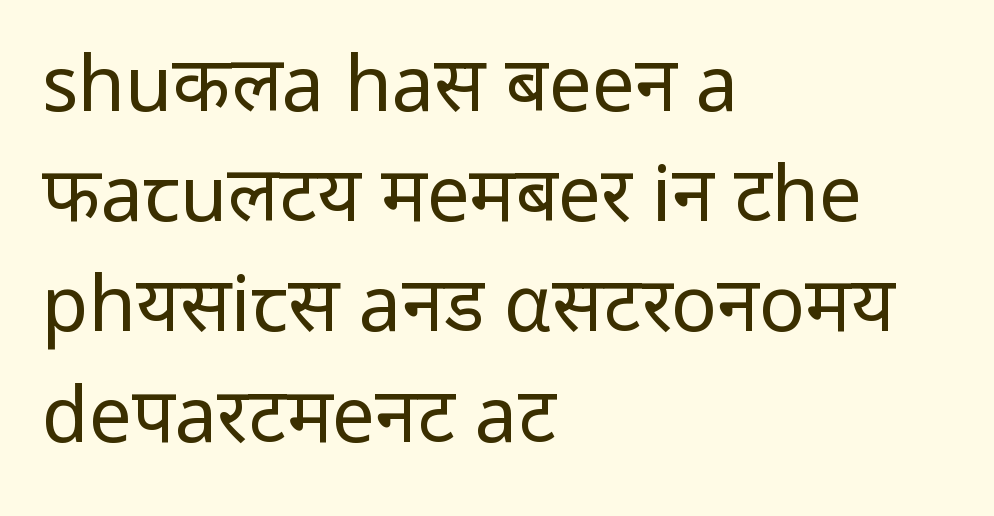
{"serif": "no", "italic": "no", "bold": "no", "weight": "regular", "width": "normal", "stroke_contrast": "low", "x_height": "medium", "monospaced": "no", "underline": "no", "align": "left", "line_spacing": "normal", "line_spacing_ratio": 1.45, "letter_spacing": "normal", "letter_spacing_em": 0.0, "glyph_px": 76}
